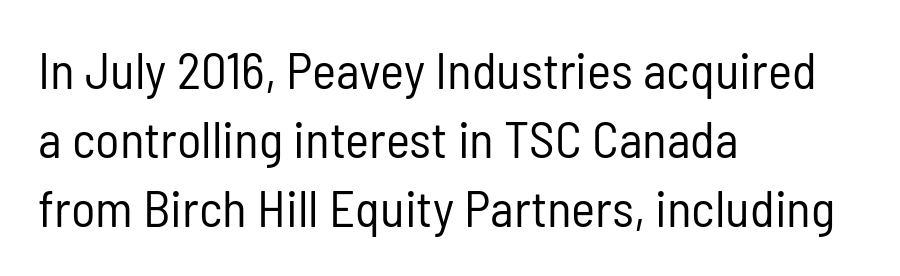
A typesetter would label this face a sans. Is this a fixed-width face? No — the glyphs have proportional, varying widths. The letters stand straight up with perfectly vertical stems. Stroke mass is kept to a normal reading level or below. Just letters on the line, the space beneath them empty. Characters follow at the spacing the type designer built in.
